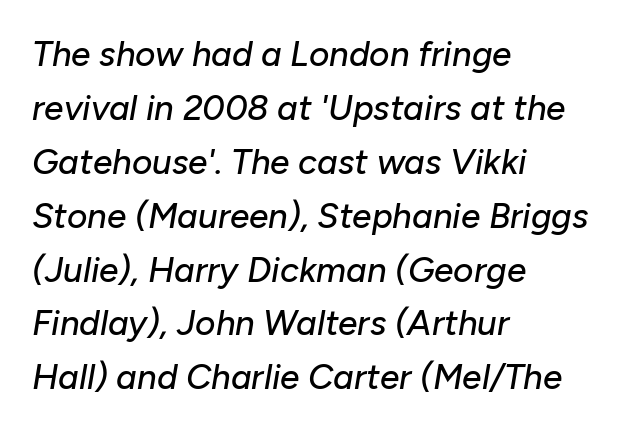
An italicized treatment has been applied to the whole sample. Letters rest on an invisible, unmarked baseline. Regular leading. Letter spacing: default. Layout note: lines flush left. Each letter keeps its own natural width here, so spacing adapts to shape.
